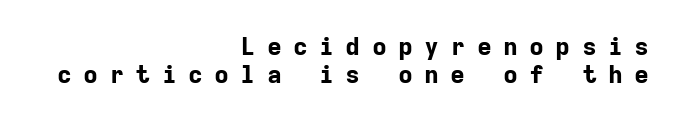
Q: Is the text bold? A: Yes.
Q: Is the text italic (slanted)? A: No, it is upright.
Q: Is the text underlined? A: No.
Q: How is the paragraph aligned? A: Right-aligned.
Q: Is the spacing between letters normal or unusually wide? A: Unusually wide.
Q: Is the spacing between lines tight, normal or loose? A: Tight.
